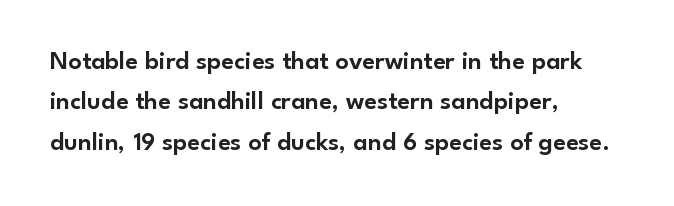
{"italic": "no", "underline": "no", "align": "left", "line_spacing": "normal", "line_spacing_ratio": 1.55, "letter_spacing": "normal", "letter_spacing_em": 0.0, "glyph_px": 26}
